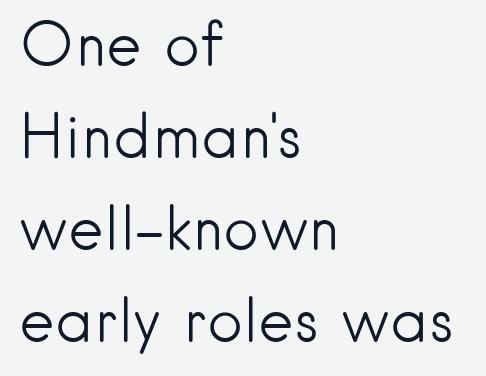
The image shows 61 px light sans-serif type, upright; set left-aligned, normal line spacing (1.51x), normal letter spacing, not underlined; low stroke contrast and a small x-height.
